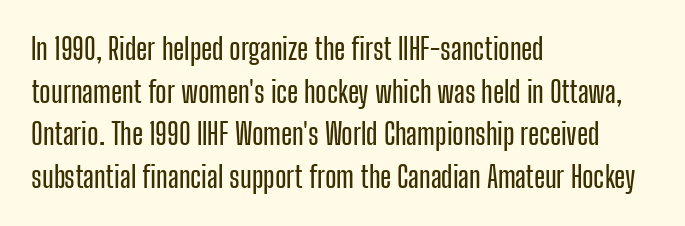
This sample keeps an unexceptional amount of space between lines. Words float on clear page, feet unadorned. The lettering holds an erect, upright posture throughout. The passage shown is typed in a proportional face where columns would drift. Where is the straight margin? On the left. Font category for this specimen: sans-serif.
